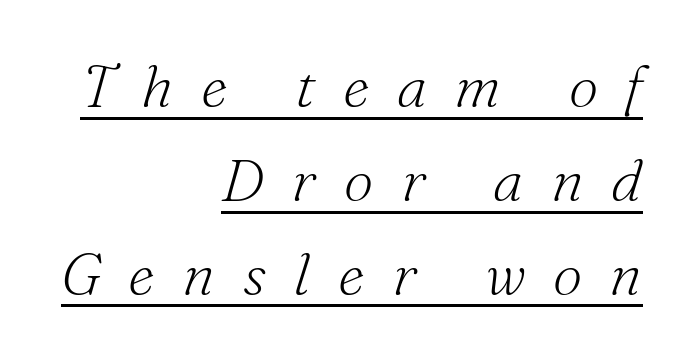
The image shows 59 px light serif type, italic (leaning right); set right-aligned, normal line spacing (1.59x), unusually wide letter spacing (+0.47 em), underlined; medium stroke contrast and a small x-height.
